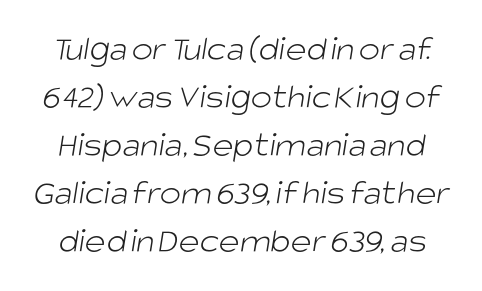
Q: Is the text bold? A: No.
Q: Is the typeface a serif or a sans-serif typeface? A: Sans-serif.
Q: Is the text underlined? A: No.
Q: Is the spacing between letters normal or unusually wide? A: Normal.
Q: Is the spacing between lines tight, normal or loose? A: Normal.
Q: Width (condensed, normal, or wide)? A: Normal.
Q: Stroke contrast? A: Low.
Q: x-height? A: Large.
Q: Monospaced? A: No.
